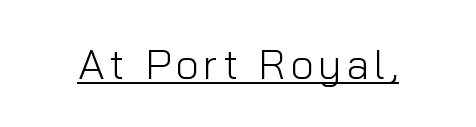
Has an underline been added? It has. To sum up the face: it is a sans, with no serifs. The rendering uses natural spacing where letterforms have individual widths. Ascenders rise straight up at ninety degrees. The font sits on the lighter half of the weight spectrum, regular included.
